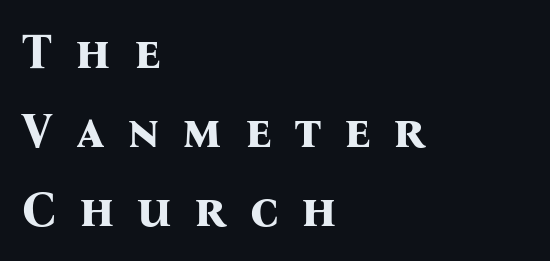
Here the glyphs are tracked loosely, breaking word shapes into spaced letters. The passage shown is typeset with a serif family. This is the regular roman posture of the typeface. Descenders are the only things crossing below the line. Each new line begins a customary step beneath the previous one.
